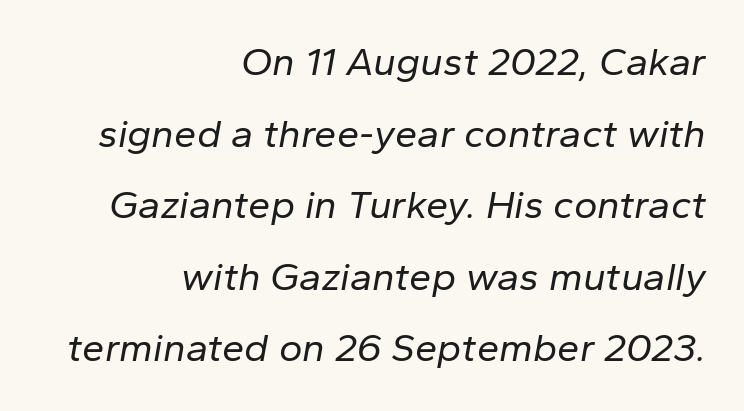
Q: Is the text bold? A: No.
Q: Is the text italic (slanted)? A: Yes, it leans right by about 10 degrees.
Q: Is the text underlined? A: No.
Q: How is the paragraph aligned? A: Right-aligned.
Q: Is the spacing between letters normal or unusually wide? A: Normal.
Q: Width (condensed, normal, or wide)? A: Normal.
Q: Stroke contrast? A: Low.
Q: x-height? A: Medium.
Q: Monospaced? A: No.
